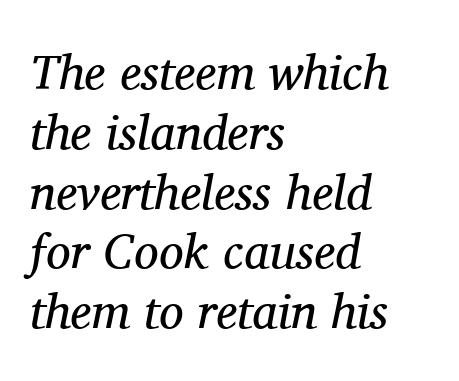
{"serif": "yes", "italic": "yes", "lean": "right", "slant_degrees": 11, "bold": "no", "weight": "regular", "width": "normal", "stroke_contrast": "medium", "x_height": "medium", "monospaced": "no", "underline": "no", "align": "left", "line_spacing_ratio": 1.22, "letter_spacing": "normal", "letter_spacing_em": 0.0, "glyph_px": 49}
